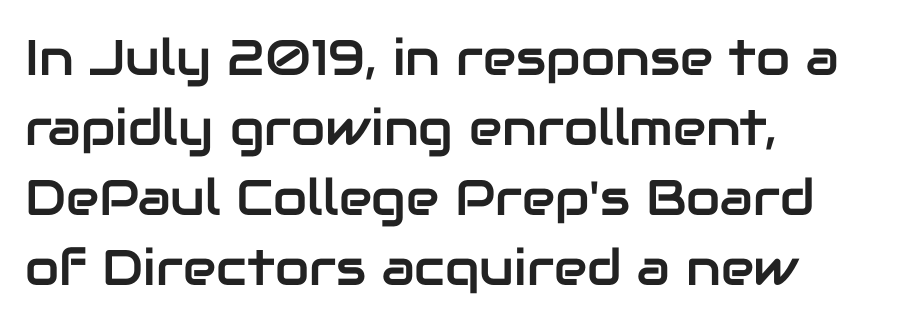
Q: Is the text italic (slanted)? A: No, it is upright.
Q: Is the typeface a serif or a sans-serif typeface? A: Sans-serif.
Q: Is the text underlined? A: No.
Q: How is the paragraph aligned? A: Left-aligned.
Q: Is the spacing between letters normal or unusually wide? A: Normal.
Q: Is the spacing between lines tight, normal or loose? A: Normal.
Q: Width (condensed, normal, or wide)? A: Normal.
Q: Stroke contrast? A: Low.
Q: x-height? A: Medium.
Q: Monospaced? A: No.
